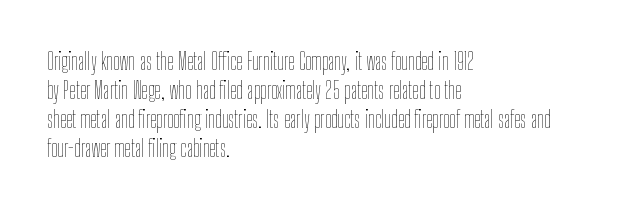
A typesetter would call this zero additional tracking. If you drew a line through each stem, it would be perfectly vertical. This block has exactly the height ordinary leading produces. Teacher's note: observe the even left margin — that is flush-left alignment. The area under the type is left untouched. This is not heavy type; no bold has been used.
